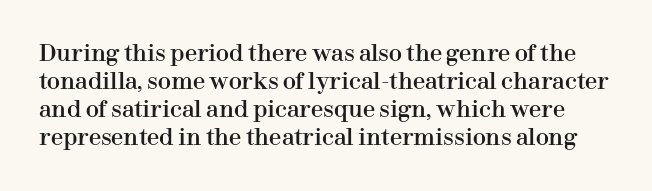
{"italic": "no", "underline": "no", "line_spacing": "normal", "line_spacing_ratio": 1.28, "letter_spacing": "normal", "letter_spacing_em": 0.0, "glyph_px": 22}
